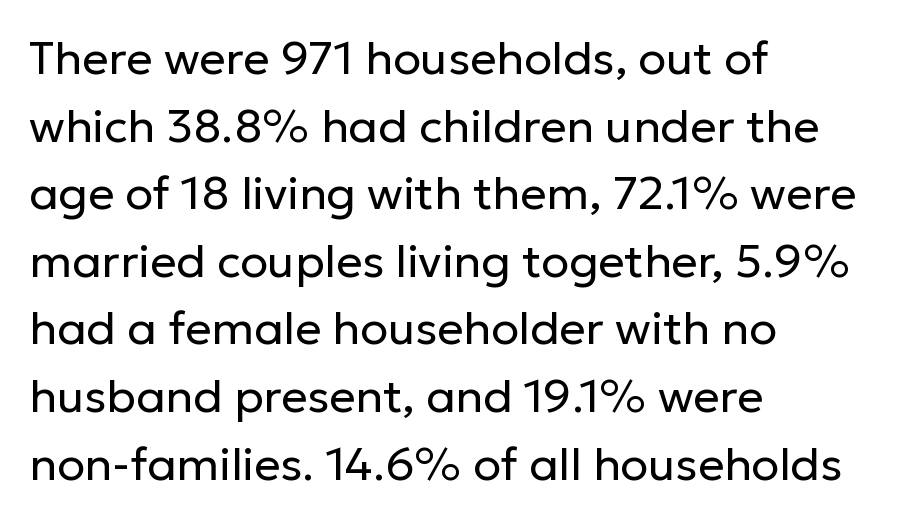
Q: Is the text bold? A: No.
Q: Is the text italic (slanted)? A: No, it is upright.
Q: Is the typeface a serif or a sans-serif typeface? A: Sans-serif.
Q: Is the text underlined? A: No.
Q: How is the paragraph aligned? A: Left-aligned.
Q: Is the spacing between letters normal or unusually wide? A: Normal.
Q: Is the spacing between lines tight, normal or loose? A: Normal.
Q: Width (condensed, normal, or wide)? A: Normal.
Q: Stroke contrast? A: Low.
Q: x-height? A: Medium.
Q: Monospaced? A: No.
